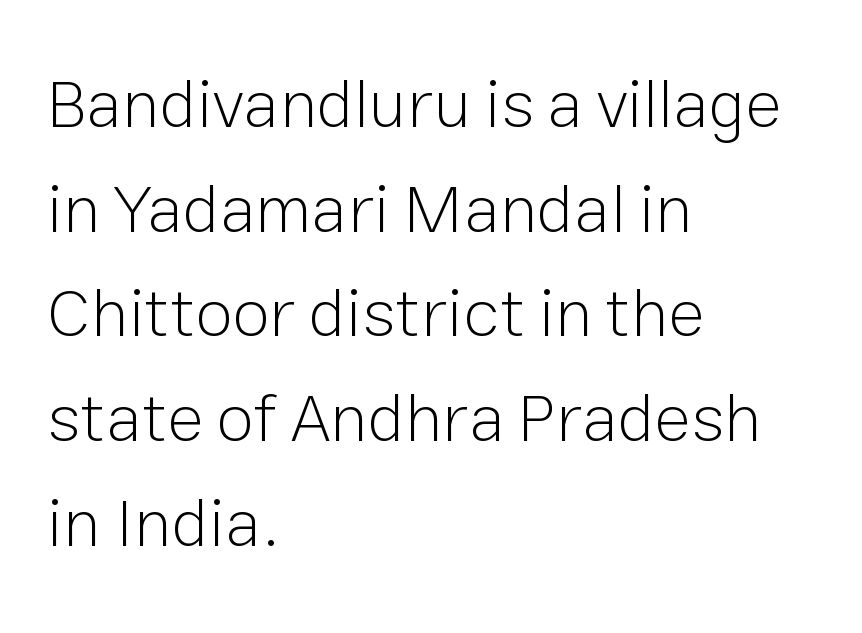
Q: Is the text bold? A: No.
Q: Is the text italic (slanted)? A: No, it is upright.
Q: Is the typeface a serif or a sans-serif typeface? A: Sans-serif.
Q: Is the text underlined? A: No.
Q: How is the paragraph aligned? A: Left-aligned.
Q: Is the spacing between letters normal or unusually wide? A: Normal.
Q: Is the spacing between lines tight, normal or loose? A: Normal.
Q: Width (condensed, normal, or wide)? A: Normal.
Q: Stroke contrast? A: Low.
Q: x-height? A: Medium.
Q: Monospaced? A: No.
